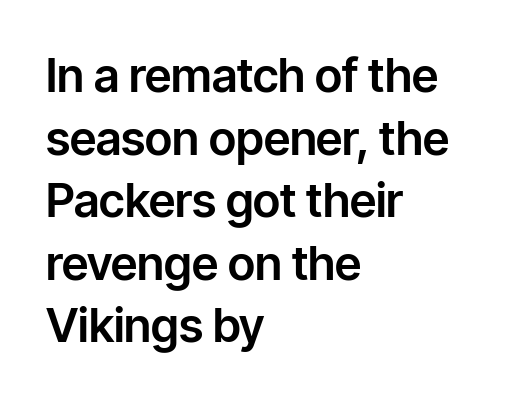
Q: Is the text italic (slanted)? A: No, it is upright.
Q: Is the typeface a serif or a sans-serif typeface? A: Sans-serif.
Q: Is the text underlined? A: No.
Q: How is the paragraph aligned? A: Left-aligned.
Q: Is the spacing between letters normal or unusually wide? A: Normal.
Q: Is the spacing between lines tight, normal or loose? A: Normal.
Q: Width (condensed, normal, or wide)? A: Normal.
Q: Stroke contrast? A: Low.
Q: x-height? A: Medium.
Q: Monospaced? A: No.
